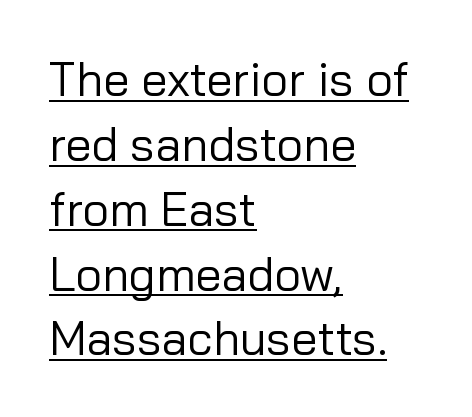
Decoration check: the copy is underlined. These lines sit exactly where default settings would place them. The weight would be labelled regular, book, light, or lighter still. A sans-serif font was chosen for this passage.
